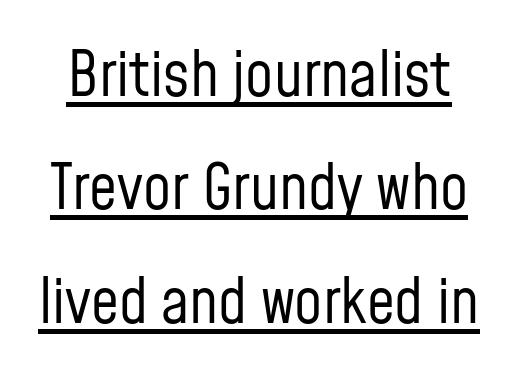
The image shows 62 px regular-weight, condensed sans-serif type, upright; set line spacing 1.83x, normal letter spacing, underlined; low stroke contrast and a medium x-height.
